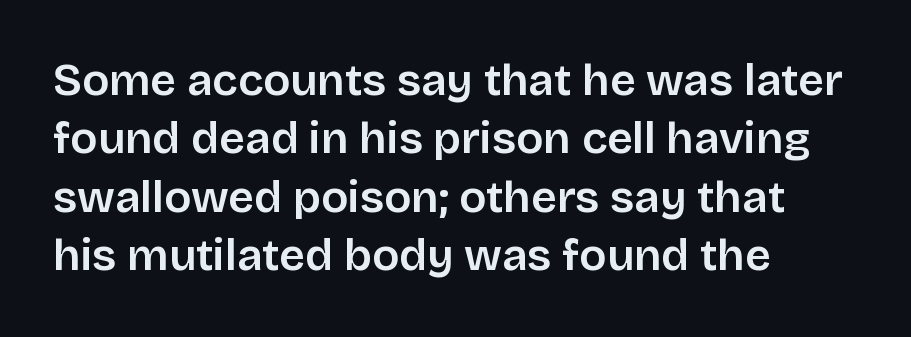
The image shows 45 px sans-serif type, upright; set left-aligned, normal line spacing (1.3x), normal letter spacing, not underlined; low stroke contrast and a large x-height.
